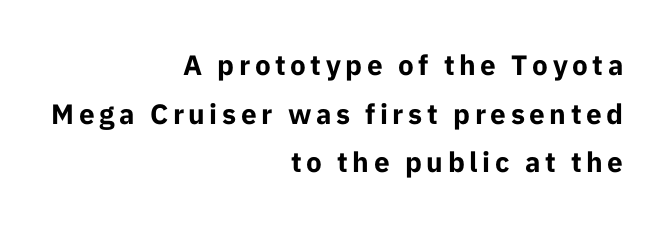
The image shows 28 px bold sans-serif type, upright; set right-aligned, line spacing 1.74x, not underlined; low stroke contrast and a medium x-height.
